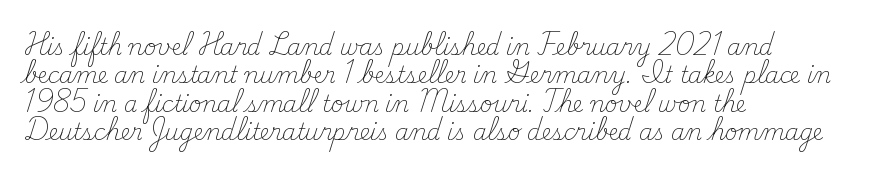
Rule under the text: the space is simply empty. Honestly, the letter spacing is just normal — you wouldn't notice it. The strokes are not fattened; the text isn't bold. Layout note: lines flush left. The designer left line spacing at the default.
